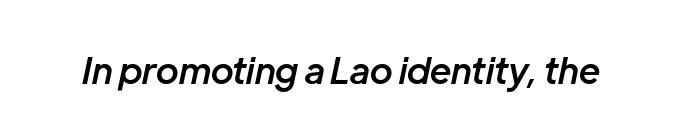
Standard letterfit; no display-style spreading of the glyphs. Has an underline been added? It has not. Designer's note — italics engaged. This sample has the flowing, uneven cadence of proportional lettering. The letters are semibold — heavier than regular but short of a full bold.
